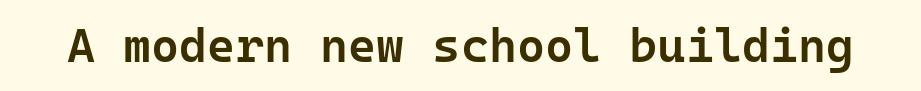
{"serif": "no", "italic": "no", "bold": "semi", "weight": "semibold", "width": "normal", "stroke_contrast": "low", "x_height": "medium", "monospaced": "yes", "underline": "no", "letter_spacing": "normal", "letter_spacing_em": 0.0, "glyph_px": 48}
